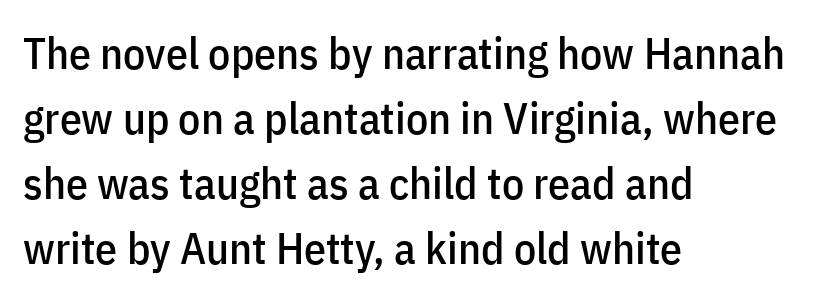
Q: Is the text italic (slanted)? A: No, it is upright.
Q: Is the typeface a serif or a sans-serif typeface? A: Sans-serif.
Q: Is the text underlined? A: No.
Q: How is the paragraph aligned? A: Left-aligned.
Q: Is the spacing between letters normal or unusually wide? A: Normal.
Q: Is the spacing between lines tight, normal or loose? A: Normal.
Q: Width (condensed, normal, or wide)? A: Condensed.
Q: Stroke contrast? A: Low.
Q: x-height? A: Medium.
Q: Monospaced? A: No.
